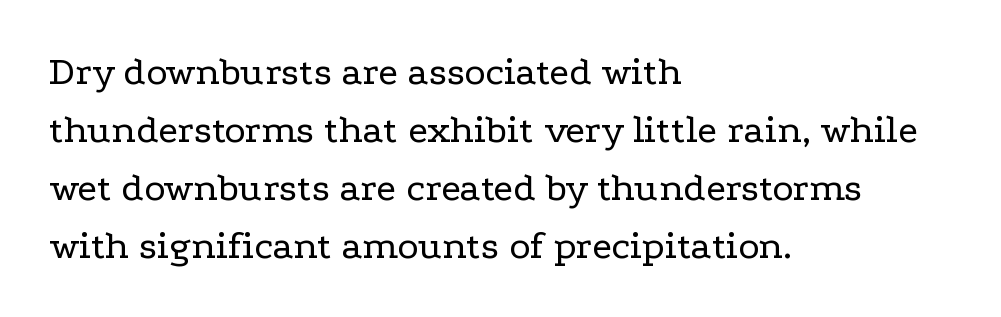
The rendering uses a moderate line-height, typical for paragraphs. This sample uses an upright cut, with every glyph sitting square on the baseline. Students, note that the glyphs here touch the page at normal intervals. The zone under the glyphs is completely vacant. The rendering uses natural spacing where letterforms have individual widths.
